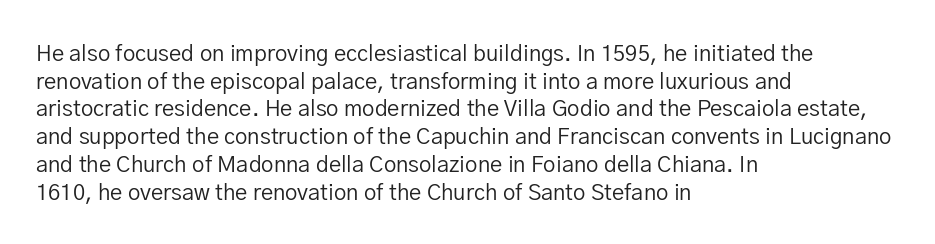
{"italic": "no", "bold": "no", "underline": "no", "align": "left", "line_spacing": "normal", "line_spacing_ratio": 1.26, "letter_spacing": "normal", "letter_spacing_em": 0.0, "glyph_px": 22}
